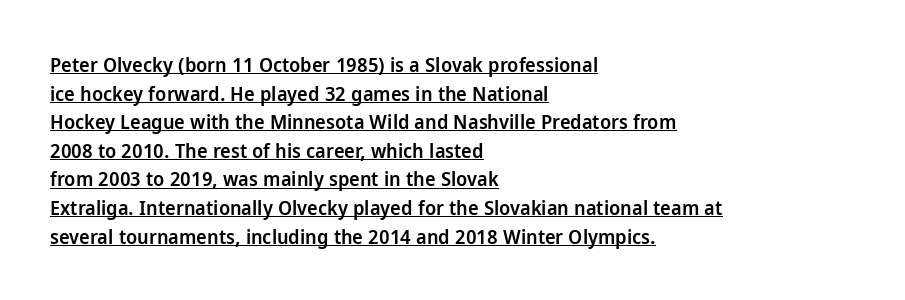
{"italic": "no", "bold": "semi", "underline": "yes", "align": "left", "line_spacing": "normal", "line_spacing_ratio": 1.43, "letter_spacing": "normal", "letter_spacing_em": 0.0, "glyph_px": 20}
